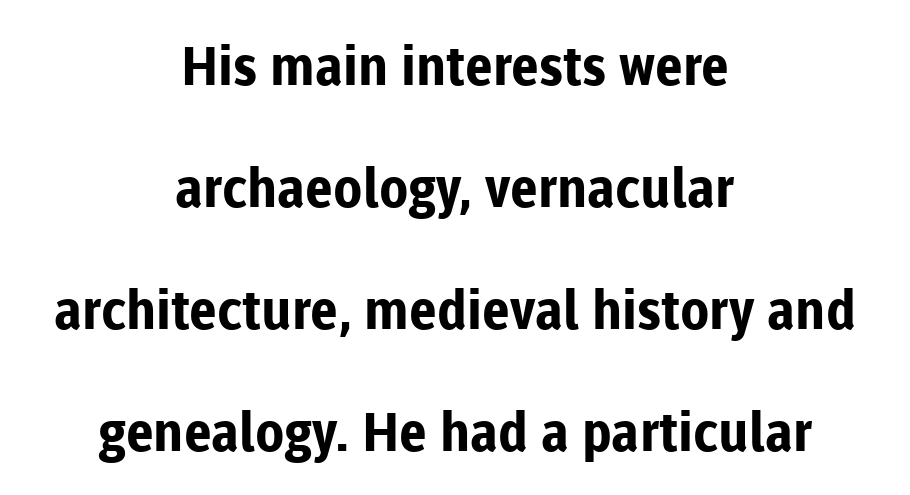
Q: Is the text bold? A: Yes.
Q: Is the text italic (slanted)? A: No, it is upright.
Q: Is the typeface a serif or a sans-serif typeface? A: Sans-serif.
Q: Is the text underlined? A: No.
Q: How is the paragraph aligned? A: Centered.
Q: Is the spacing between letters normal or unusually wide? A: Normal.
Q: Is the spacing between lines tight, normal or loose? A: Loose.
Q: Width (condensed, normal, or wide)? A: Normal.
Q: Stroke contrast? A: Low.
Q: x-height? A: Medium.
Q: Monospaced? A: No.
